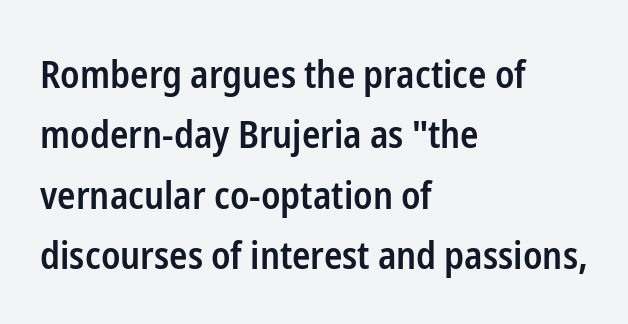
The image shows 38 px semibold, condensed sans-serif type, upright; set left-aligned, normal line spacing (1.59x), normal letter spacing, not underlined; low stroke contrast and a medium x-height.
